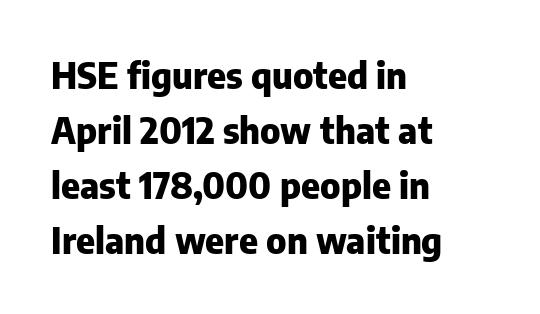
The image shows 36 px heavy sans-serif type, upright; set left-aligned, normal line spacing (1.53x), normal letter spacing, not underlined; low stroke contrast and a medium x-height.
